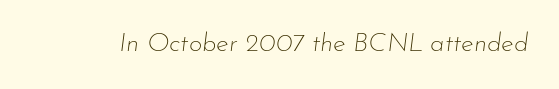
A bare baseline throughout the passage. The specimen reads as italic at a glance. Letter spacing: default. Think standard paragraph weight, or any step lighter than that.
